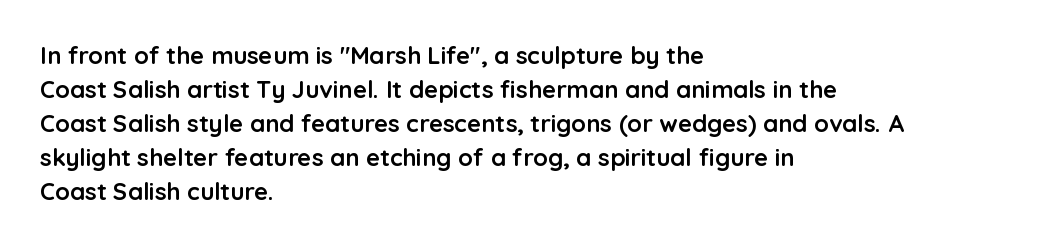
{"italic": "no", "bold": "yes", "underline": "no", "align": "left", "line_spacing": "normal", "line_spacing_ratio": 1.42, "letter_spacing": "normal", "letter_spacing_em": 0.0, "glyph_px": 24}
